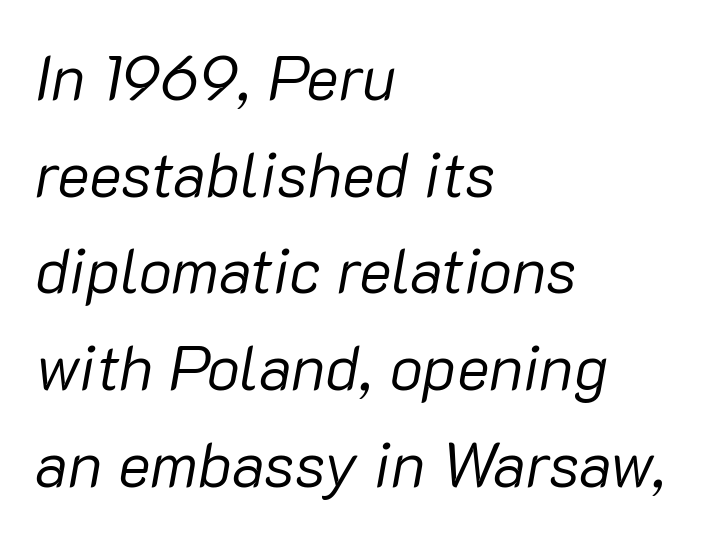
{"italic": "yes", "lean": "right", "slant_degrees": 10, "bold": "no", "weight": "regular", "width": "normal", "stroke_contrast": "low", "x_height": "medium", "monospaced": "no", "underline": "no", "align": "left", "line_spacing": "normal", "line_spacing_ratio": 1.56, "letter_spacing": "normal", "letter_spacing_em": 0.0, "glyph_px": 62}
